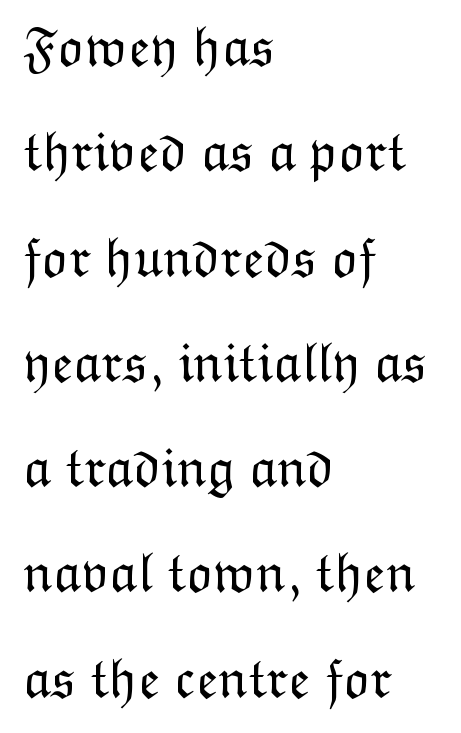
{"italic": "no", "bold": "no", "weight": "light", "width": "normal", "stroke_contrast": "low", "x_height": "medium", "monospaced": "no", "underline": "no", "align": "left", "line_spacing_ratio": 1.88, "letter_spacing": "normal", "letter_spacing_em": 0.0, "glyph_px": 56}
